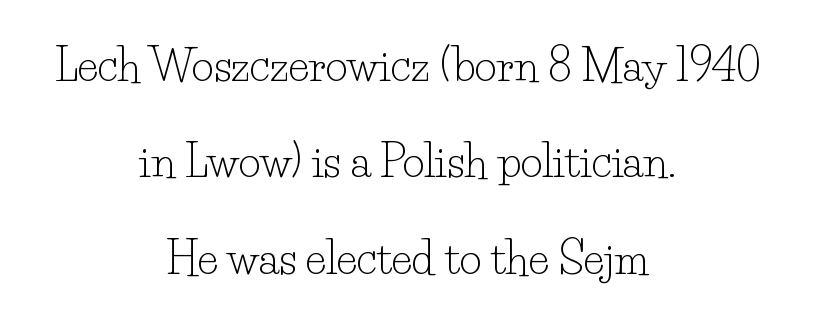
Q: Is the text bold? A: No.
Q: Is the text italic (slanted)? A: No, it is upright.
Q: Is the typeface a serif or a sans-serif typeface? A: Serif.
Q: Is the text underlined? A: No.
Q: How is the paragraph aligned? A: Centered.
Q: Is the spacing between letters normal or unusually wide? A: Normal.
Q: Is the spacing between lines tight, normal or loose? A: Loose.
Q: Width (condensed, normal, or wide)? A: Normal.
Q: Stroke contrast? A: Low.
Q: x-height? A: Small.
Q: Monospaced? A: No.
